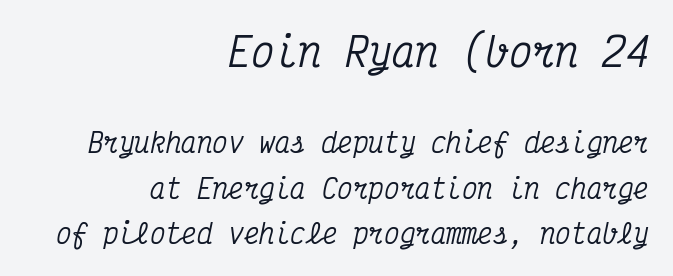
Q: Is the text italic (slanted)? A: Yes, it leans right by about 12 degrees.
Q: Is the typeface a serif or a sans-serif typeface? A: Serif.
Q: Is the text underlined? A: No.
Q: How is the paragraph aligned? A: Right-aligned.
Q: Is the spacing between letters normal or unusually wide? A: Normal.
Q: Which block of text is set in a larger size, the first (top) or the second (bottom)? A: The first (top) one.
Q: Width (condensed, normal, or wide)? A: Condensed.
Q: Stroke contrast? A: Medium.
Q: x-height? A: Medium.
Q: Monospaced? A: Yes.
